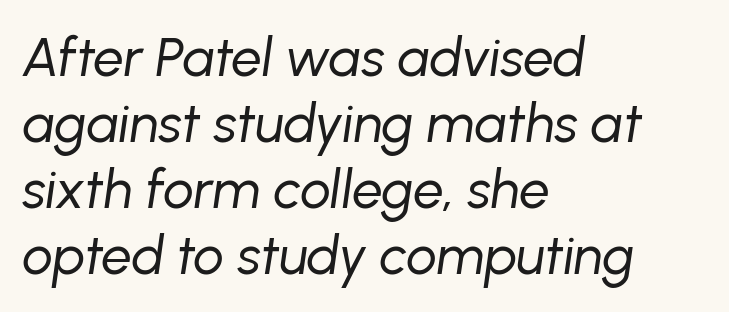
{"italic": "yes", "lean": "right", "slant_degrees": 8, "bold": "no", "weight": "regular", "width": "normal", "stroke_contrast": "low", "x_height": "medium", "monospaced": "no", "underline": "no", "align": "left", "line_spacing_ratio": 1.22, "letter_spacing": "normal", "letter_spacing_em": 0.0, "glyph_px": 54}
